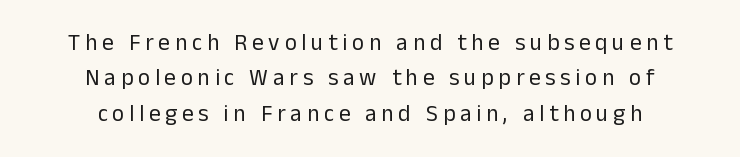
Observe the wide spacing: letters keep a clear distance from each other. Ascenders rise straight up at ninety degrees. Leftover space on each line is divided equally before and after the words. The baseline area is clear. The strokes are not fattened; the text isn't bold.
